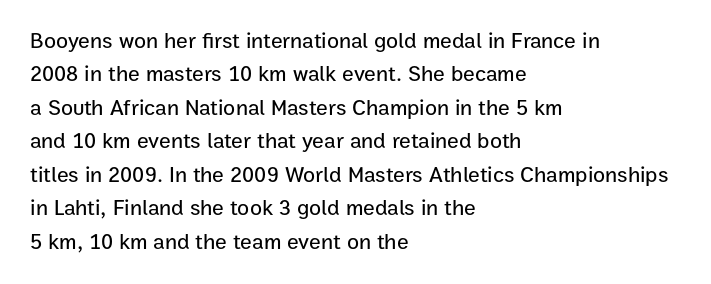
Q: Is the text italic (slanted)? A: No, it is upright.
Q: Is the text underlined? A: No.
Q: How is the paragraph aligned? A: Left-aligned.
Q: Is the spacing between letters normal or unusually wide? A: Normal.
Q: Is the spacing between lines tight, normal or loose? A: Normal.
